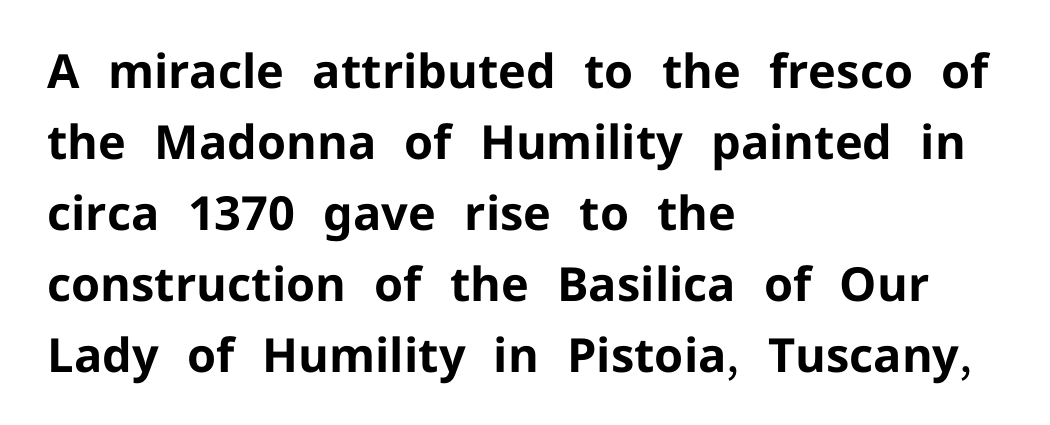
{"serif": "no", "italic": "no", "bold": "yes", "weight": "bold", "width": "normal", "stroke_contrast": "low", "x_height": "medium", "monospaced": "no", "underline": "no", "align": "left", "line_spacing": "normal", "line_spacing_ratio": 1.51, "letter_spacing": "normal", "letter_spacing_em": 0.0, "glyph_px": 47}
